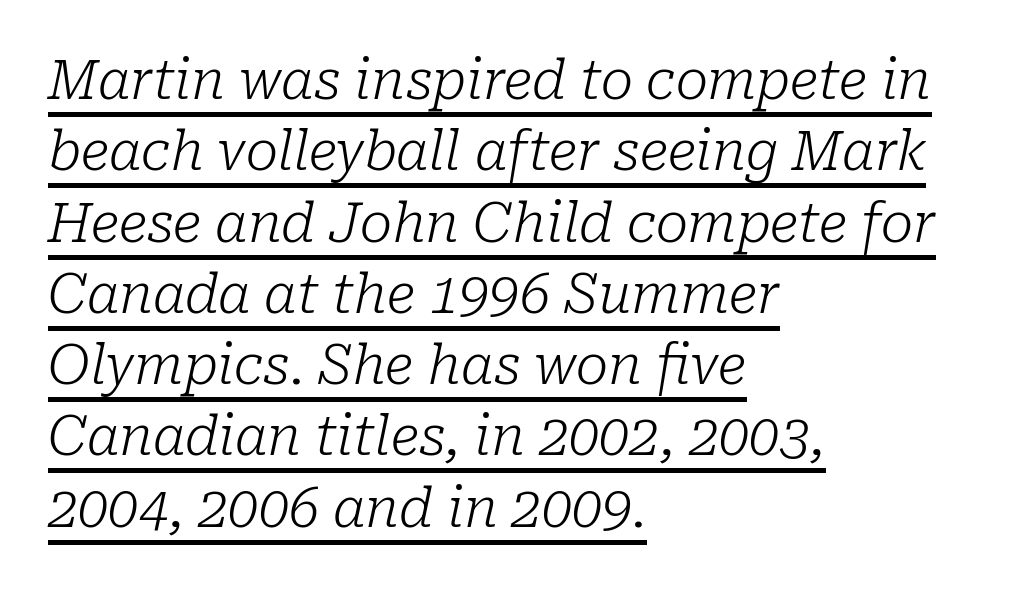
The image shows 54 px light serif type, italic (leaning right); set left-aligned, normal line spacing (1.32x), normal letter spacing, underlined; low stroke contrast and a medium x-height.
